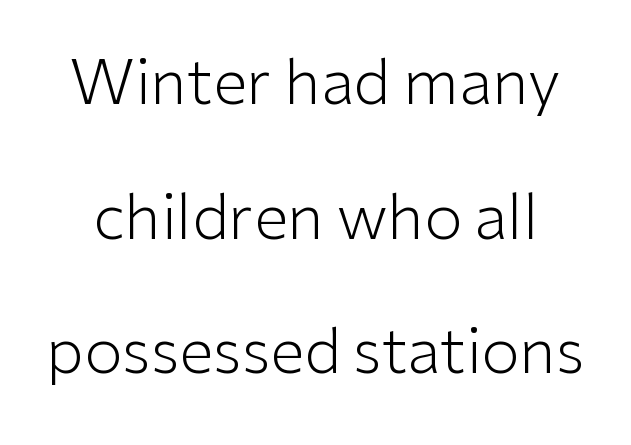
{"serif": "no", "italic": "no", "bold": "no", "weight": "light", "width": "normal", "stroke_contrast": "low", "x_height": "medium", "monospaced": "no", "underline": "no", "align": "center", "line_spacing": "loose", "line_spacing_ratio": 2.17, "letter_spacing": "normal", "letter_spacing_em": 0.0, "glyph_px": 62}
